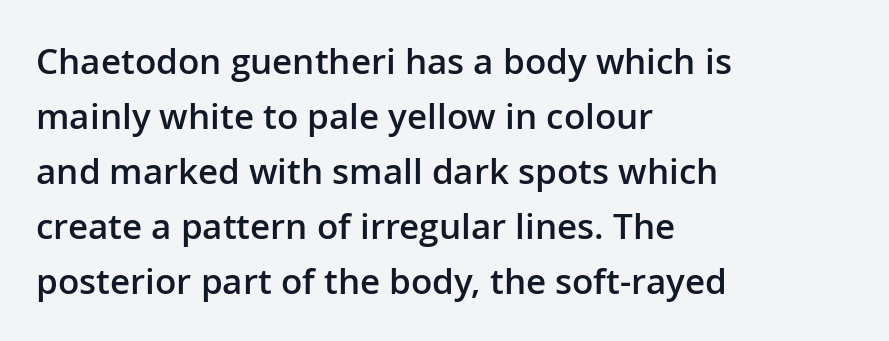
Q: Is the text bold? A: Semi-bold.
Q: Is the text italic (slanted)? A: No, it is upright.
Q: Is the typeface a serif or a sans-serif typeface? A: Sans-serif.
Q: Is the text underlined? A: No.
Q: How is the paragraph aligned? A: Left-aligned.
Q: Is the spacing between letters normal or unusually wide? A: Normal.
Q: Is the spacing between lines tight, normal or loose? A: Normal.
Q: Width (condensed, normal, or wide)? A: Normal.
Q: Stroke contrast? A: Low.
Q: x-height? A: Medium.
Q: Monospaced? A: No.
